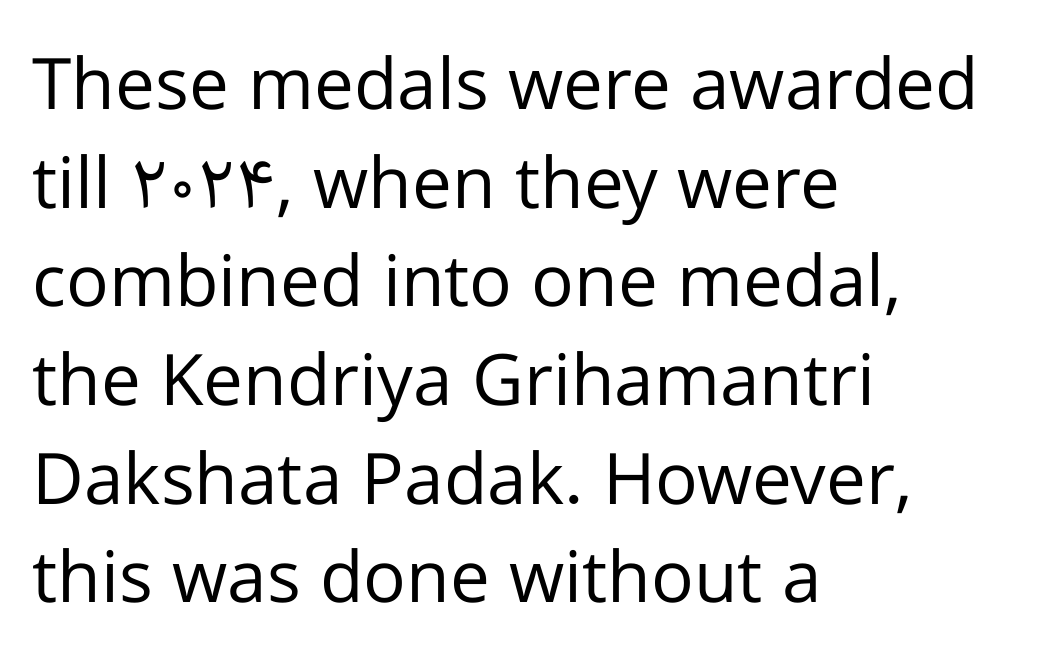
Q: Is the text bold? A: No.
Q: Is the text italic (slanted)? A: No, it is upright.
Q: Is the typeface a serif or a sans-serif typeface? A: Sans-serif.
Q: Is the text underlined? A: No.
Q: How is the paragraph aligned? A: Left-aligned.
Q: Is the spacing between letters normal or unusually wide? A: Normal.
Q: Is the spacing between lines tight, normal or loose? A: Normal.
Q: Width (condensed, normal, or wide)? A: Normal.
Q: Stroke contrast? A: Low.
Q: x-height? A: Medium.
Q: Monospaced? A: No.
